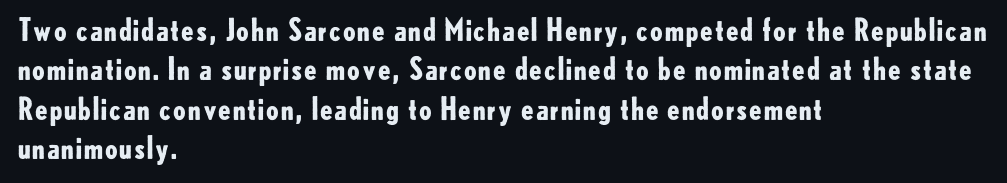
A typesetter would label this face a sans. The specimen omits any rule beneath the text block's lines. Regular leading. Do the characters align in a grid? No, the font is proportional. Every letter is thick-stroked: bold, no question.
